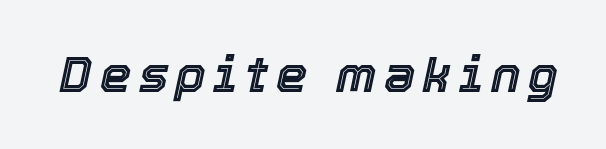
{"italic": "yes", "lean": "right", "slant_degrees": 12, "width": "normal", "x_height": "medium", "monospaced": "no", "underline": "no", "glyph_px": 50}
